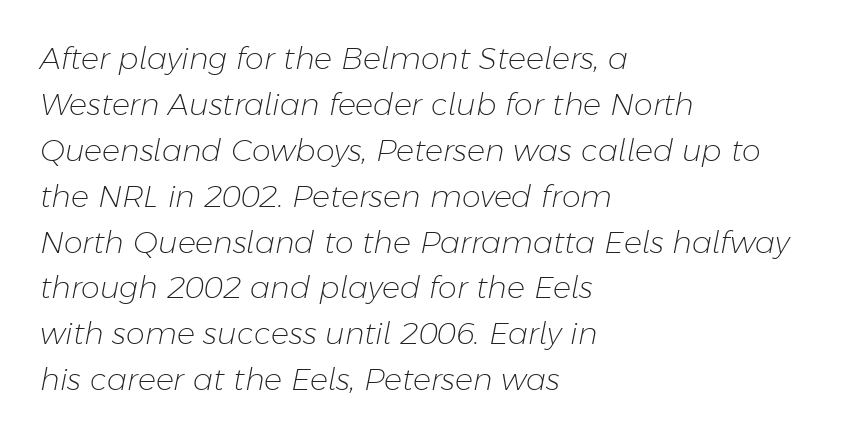
Q: Is the text bold? A: No.
Q: Is the text italic (slanted)? A: Yes, it leans right by about 11 degrees.
Q: Is the text underlined? A: No.
Q: How is the paragraph aligned? A: Left-aligned.
Q: Is the spacing between letters normal or unusually wide? A: Normal.
Q: Is the spacing between lines tight, normal or loose? A: Normal.
Q: Width (condensed, normal, or wide)? A: Normal.
Q: Stroke contrast? A: Low.
Q: x-height? A: Medium.
Q: Monospaced? A: No.
